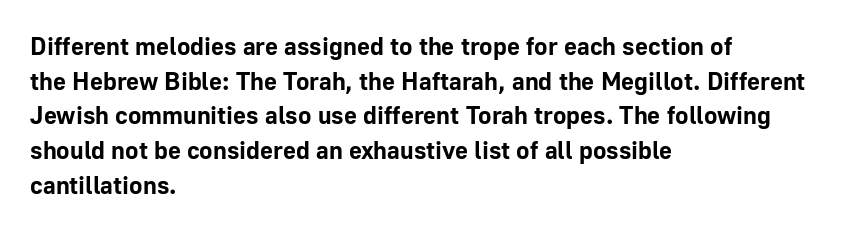
Q: Is the text bold? A: Yes.
Q: Is the text italic (slanted)? A: No, it is upright.
Q: Is the text underlined? A: No.
Q: How is the paragraph aligned? A: Left-aligned.
Q: Is the spacing between letters normal or unusually wide? A: Normal.
Q: Is the spacing between lines tight, normal or loose? A: Normal.
